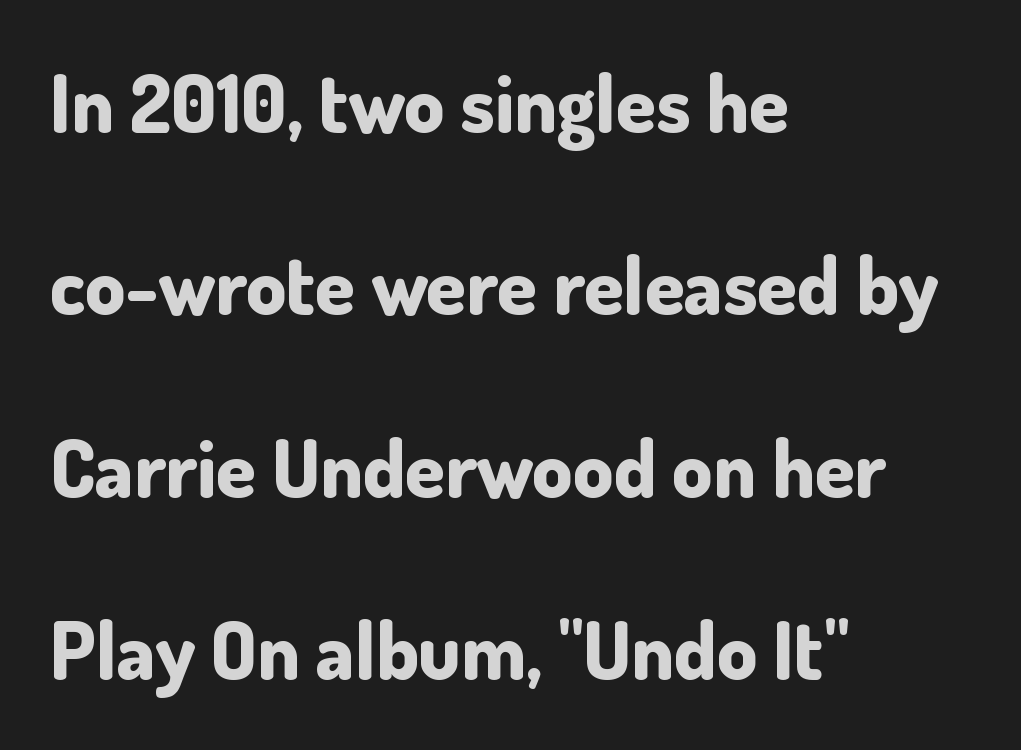
The image shows 80 px bold sans-serif type, upright; set left-aligned, loose line spacing (2.28x), normal letter spacing, not underlined; low stroke contrast and a small x-height.
